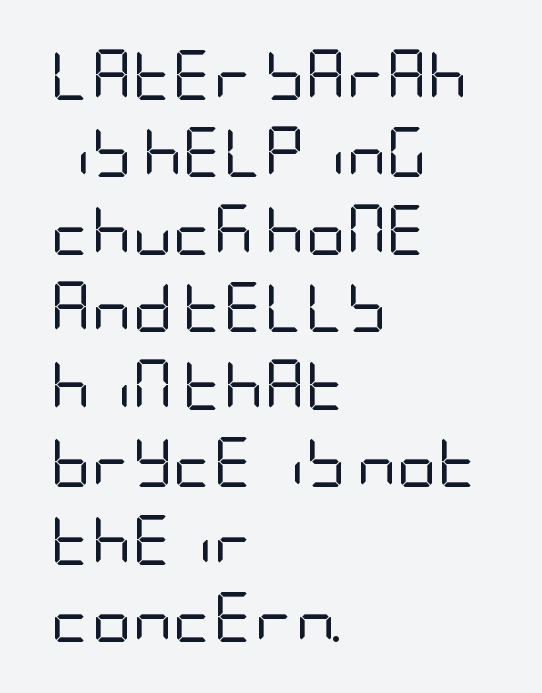
Q: Is the text bold? A: No.
Q: Is the text italic (slanted)? A: No, it is upright.
Q: Is the typeface a serif or a sans-serif typeface? A: Sans-serif.
Q: Is the text underlined? A: No.
Q: How is the paragraph aligned? A: Left-aligned.
Q: Is the spacing between letters normal or unusually wide? A: Normal.
Q: Is the spacing between lines tight, normal or loose? A: Normal.
Q: Width (condensed, normal, or wide)? A: Condensed.
Q: Stroke contrast? A: Low.
Q: x-height? A: Large.
